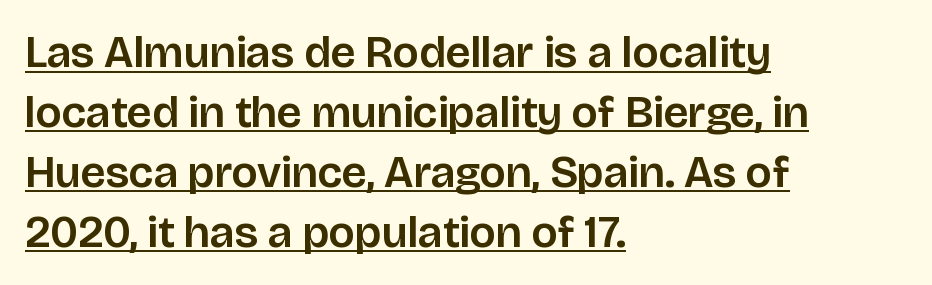
Each letter keeps its own natural width here, so spacing adapts to shape. Line starts are locked; line ends wander. A sans-serif font was chosen for this passage. The line texture is even and compact thanks to regular tracking.
